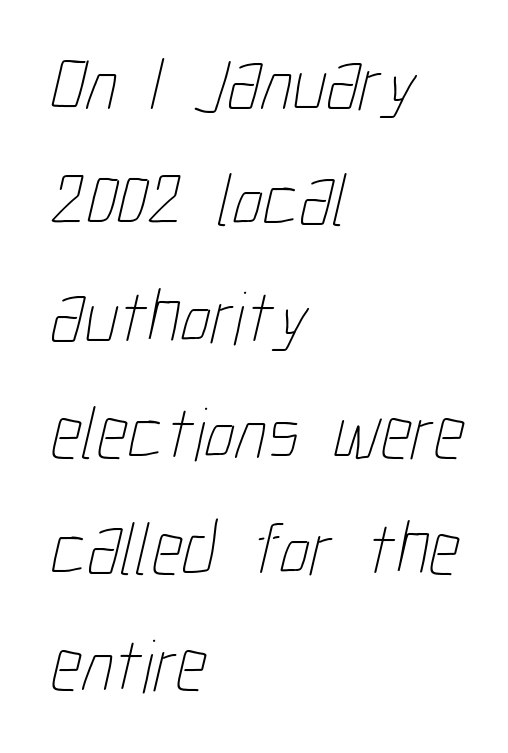
Note the varied advance widths — an 'i' is clearly narrower than an 'm'. Check the space under the baseline: it is left empty. Summary of weight: not heavy and not bold. Whoever set this chose a conventional vertical rhythm. Each line starts at the same left margin while the right side varies. Students, note that the glyphs here touch the page at normal intervals.
